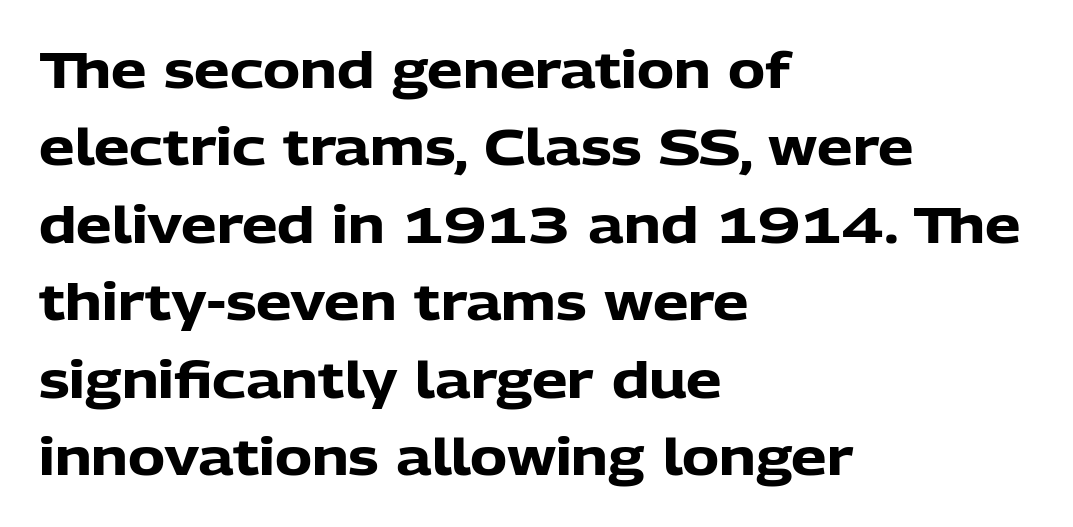
The image shows 50 px heavy sans-serif type, upright; set left-aligned, normal line spacing (1.55x), normal letter spacing, not underlined; low stroke contrast and a medium x-height.
